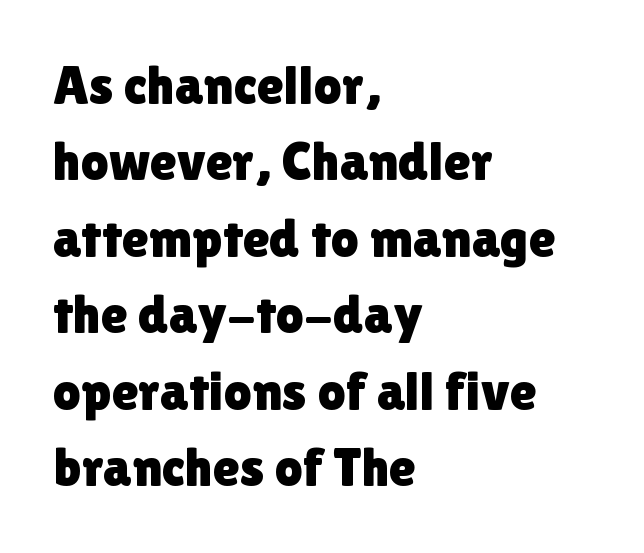
The font's upright variant was chosen for this text. Honestly, the letter spacing is just normal — you wouldn't notice it. No feet cap the strokes, marking this as sans-serif type. Rule under the text: the space is simply empty. Proportional: the letters do not fall into vertical columns. The passage shown stacks its lines at a standard gap.
